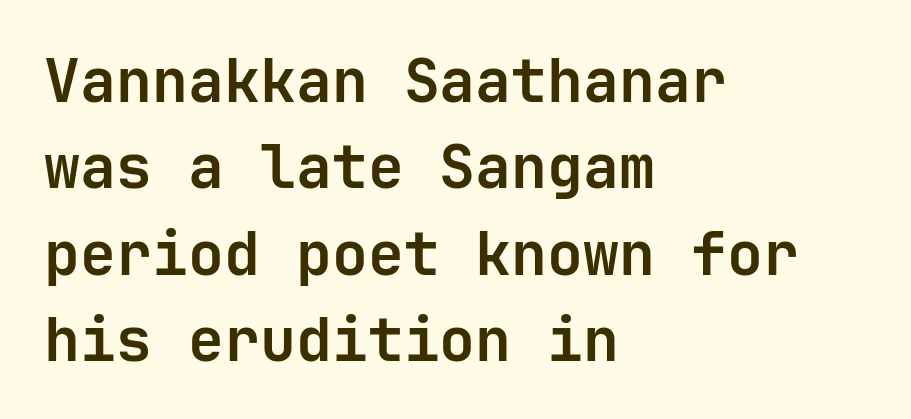
Q: Is the text bold? A: Yes.
Q: Is the text italic (slanted)? A: No, it is upright.
Q: Is the typeface a serif or a sans-serif typeface? A: Sans-serif.
Q: Is the text underlined? A: No.
Q: How is the paragraph aligned? A: Left-aligned.
Q: Is the spacing between letters normal or unusually wide? A: Normal.
Q: Is the spacing between lines tight, normal or loose? A: Normal.
Q: Width (condensed, normal, or wide)? A: Normal.
Q: Stroke contrast? A: Low.
Q: x-height? A: Medium.
